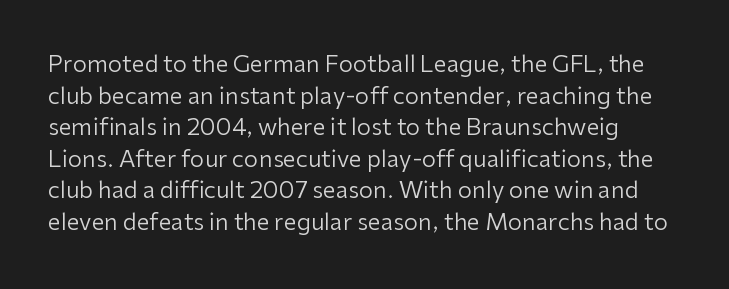
The image shows 23 px text type, upright; set normal line spacing (1.37x), normal letter spacing, not underlined.
